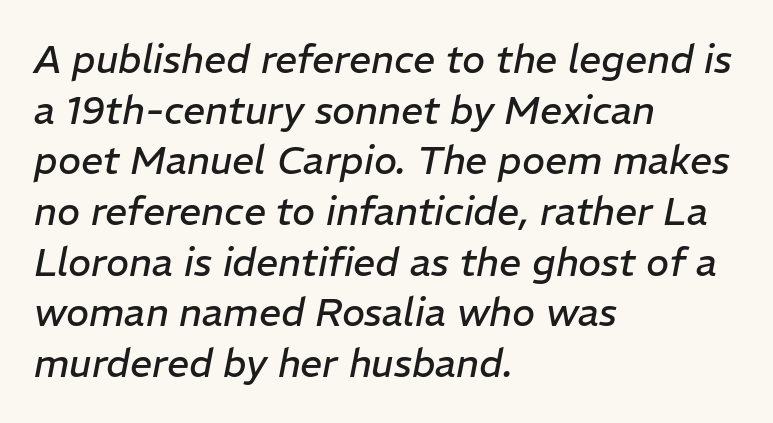
Quick note: italic. Vertical stems look standard width or narrower in stroke. Between one letter and the next there's only the usual sliver of space. These lines sit exactly where default settings would place them.
